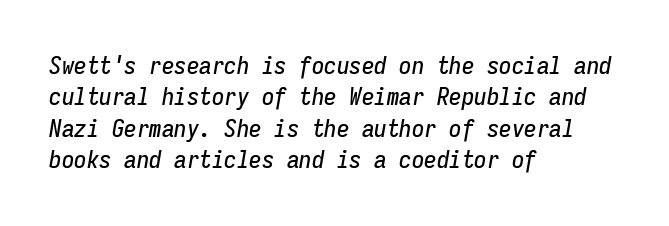
{"italic": "yes", "lean": "right", "slant_degrees": 9, "underline": "no", "align": "left", "line_spacing": "normal", "line_spacing_ratio": 1.26, "letter_spacing": "normal", "letter_spacing_em": 0.0, "glyph_px": 25}
